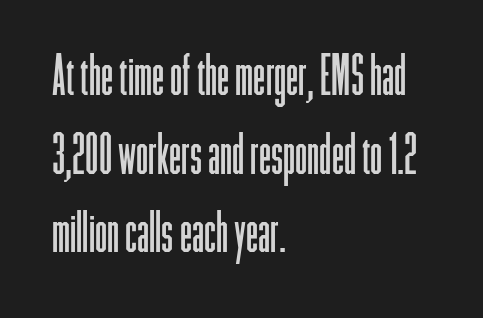
The image shows 55 px light, condensed sans-serif type, upright; set left-aligned, normal line spacing (1.43x), normal letter spacing, not underlined; low stroke contrast and a medium x-height.
